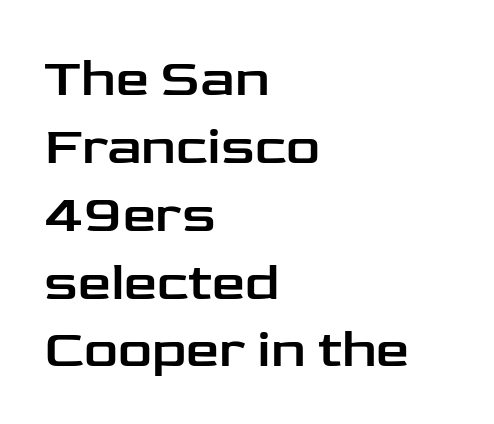
The image shows 53 px wide sans-serif type, upright; set left-aligned, normal line spacing (1.28x), normal letter spacing, not underlined; low stroke contrast and a medium x-height.
